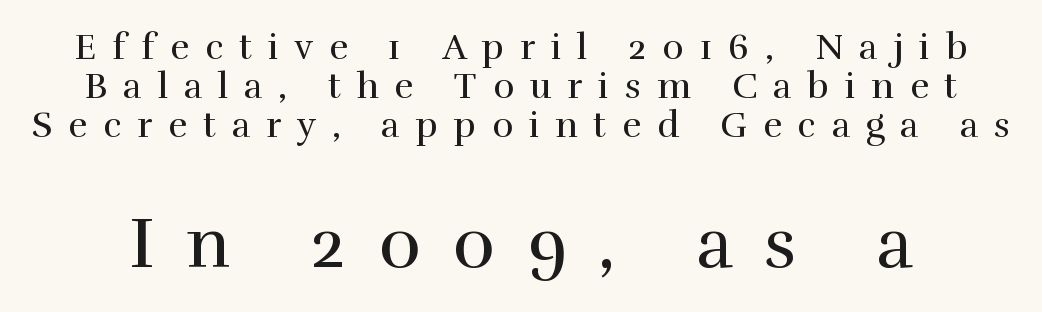
Q: Is the text bold? A: No.
Q: Is the text italic (slanted)? A: No, it is upright.
Q: Is the typeface a serif or a sans-serif typeface? A: Serif.
Q: Is the text underlined? A: No.
Q: Is the spacing between letters normal or unusually wide? A: Unusually wide.
Q: Is the spacing between lines tight, normal or loose? A: Tight.
Q: Which block of text is set in a larger size, the first (top) or the second (bottom)? A: The second (bottom) one.
Q: Width (condensed, normal, or wide)? A: Normal.
Q: x-height? A: Medium.
Q: Monospaced? A: No.
